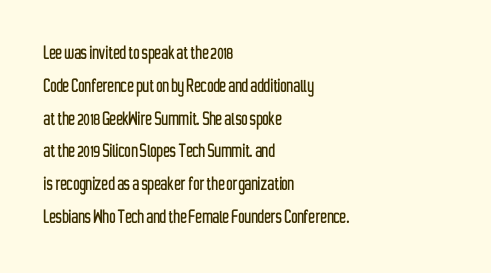
The specimen omits any rule beneath the text block's lines. Is the letter spacing exaggerated? No — it looks like the ordinary default. The typography opts for an upright posture over an oblique one. The rag falls on the right side of this text block. Baseline-to-baseline distance is the conventional proportion of letter height.
